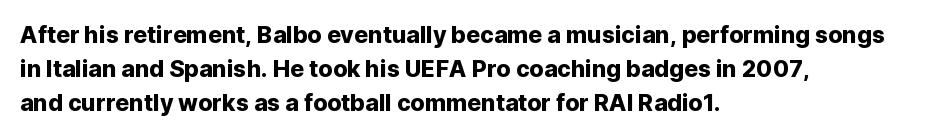
Clear beneath every line of the passage. Notice how descenders clear the ascenders below comfortably — that's standard leading. In terms of letterspacing, this is plain default setting. The lettering stays uniformly vertical, giving the passage a roman look. The lines in this sample share a left origin and differ only in where they stop.
